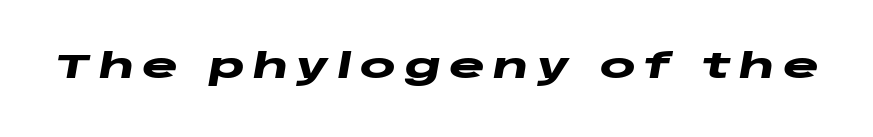
The rendering uses natural spacing where letterforms have individual widths. Is the type bold? Yes — the strokes are clearly thick and heavy. Characters follow at a spacing far wider than the type designer built in. A typesetter would mark this as italic.
